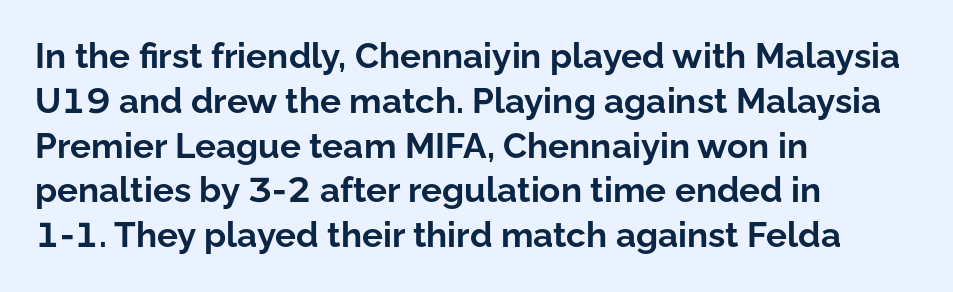
{"serif": "no", "italic": "no", "bold": "yes", "weight": "bold", "width": "normal", "stroke_contrast": "low", "x_height": "medium", "monospaced": "no", "underline": "no", "align": "left", "line_spacing": "normal", "line_spacing_ratio": 1.28, "letter_spacing": "normal", "letter_spacing_em": 0.0, "glyph_px": 35}
